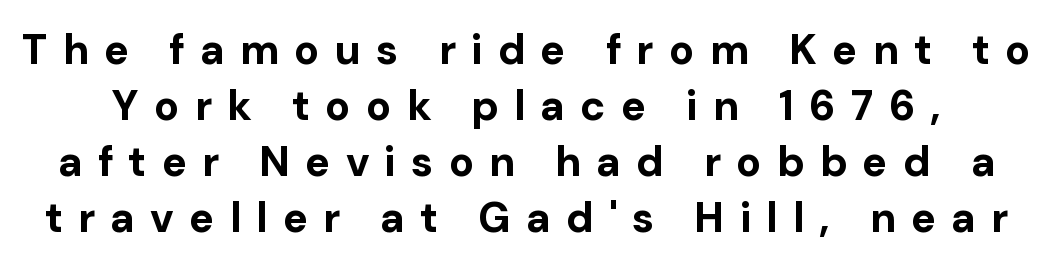
Q: Is the text bold? A: Yes.
Q: Is the text italic (slanted)? A: No, it is upright.
Q: Is the typeface a serif or a sans-serif typeface? A: Sans-serif.
Q: Is the text underlined? A: No.
Q: Is the spacing between letters normal or unusually wide? A: Unusually wide.
Q: Is the spacing between lines tight, normal or loose? A: Normal.
Q: Width (condensed, normal, or wide)? A: Normal.
Q: Stroke contrast? A: Low.
Q: x-height? A: Medium.
Q: Monospaced? A: No.
